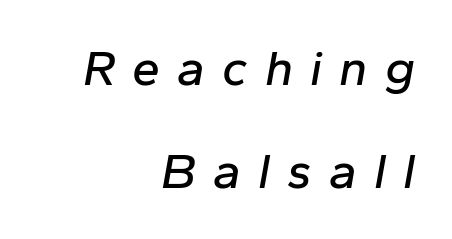
{"italic": "yes", "lean": "right", "slant_degrees": 10, "width": "normal", "stroke_contrast": "low", "x_height": "medium", "monospaced": "no", "underline": "no", "align": "right", "line_spacing": "loose", "line_spacing_ratio": 2.07, "letter_spacing": "wide", "letter_spacing_em": 0.34, "glyph_px": 50}
